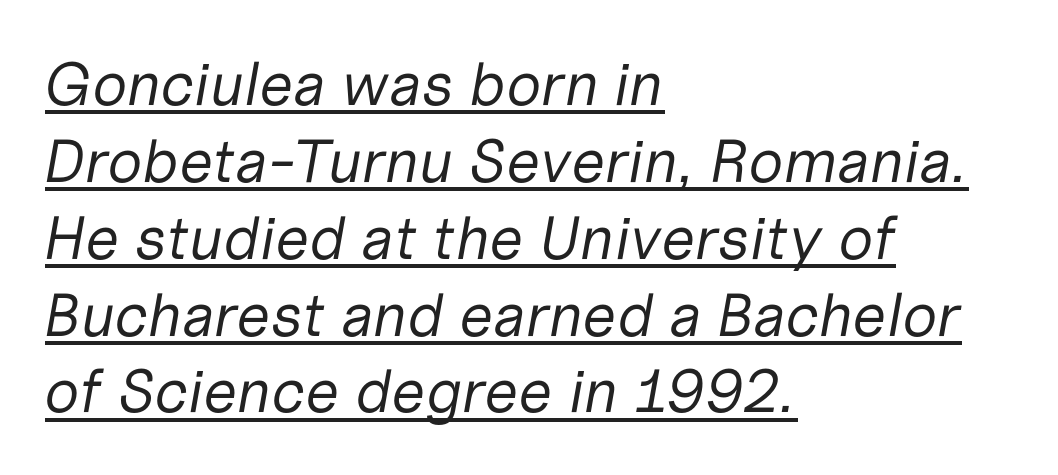
{"italic": "yes", "lean": "right", "slant_degrees": 10, "bold": "no", "weight": "regular", "width": "normal", "stroke_contrast": "low", "x_height": "medium", "monospaced": "no", "underline": "yes", "align": "left", "line_spacing": "normal", "line_spacing_ratio": 1.26, "letter_spacing": "normal", "letter_spacing_em": 0.0, "glyph_px": 61}
